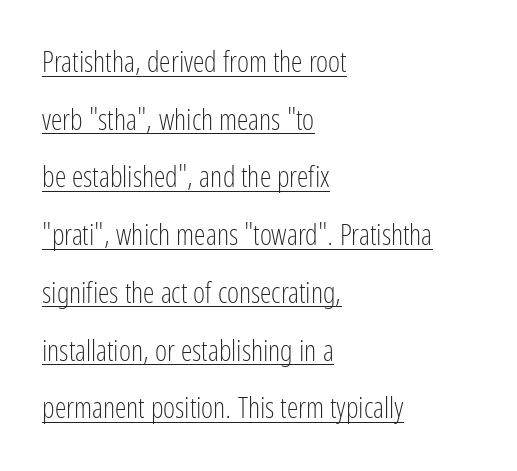
{"serif": "no", "italic": "no", "bold": "no", "weight": "light", "width": "condensed", "stroke_contrast": "low", "x_height": "medium", "monospaced": "no", "underline": "yes", "align": "left", "line_spacing": "loose", "line_spacing_ratio": 1.99, "letter_spacing": "normal", "letter_spacing_em": 0.0, "glyph_px": 29}
